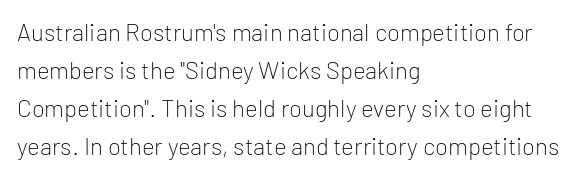
Caption: standard tracking, unaltered. How would I describe the line gaps? Plain and ordinary. Notice how the stems are strictly vertical — no italics here. The typeface has the unassuming heft of standard copy or less. The lines are quadded left.
